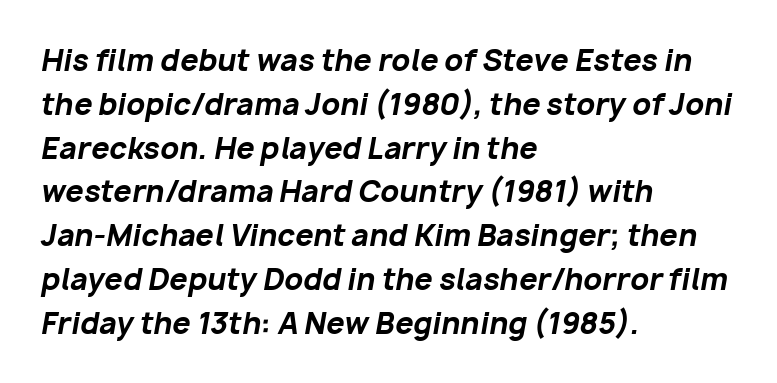
Each word holds together tightly as a unit, with standard inter-letter gaps. You'd pick this weight for a headline — it's a proper bold. Left-aligned paragraph, ragged on the right. The glyphs look as if they've been sheared to an angle.
